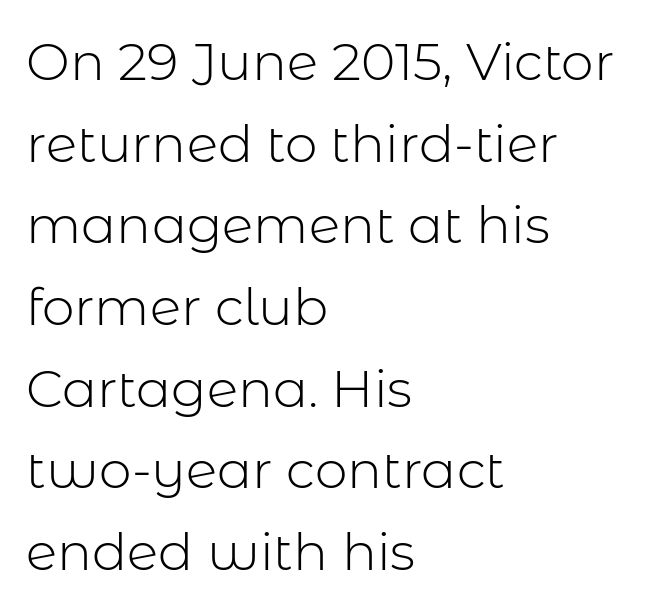
Compared with a centered layout, this one pins lines to the left instead. The type is set solid horizontally, with unmodified tracking. Classification — sans serif. The typesetting does not lean heavy: it is not bold.
